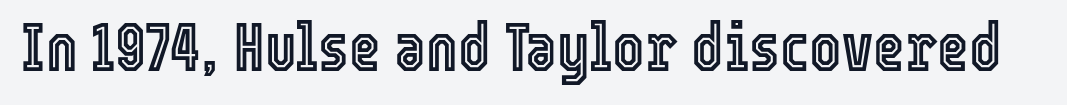
Think of a printed novel: that variable character pitch is what you see here. Unmarked baselines from the first word to the last. Designer's note — italics off, roman on. Spacing between characters is what you'd get straight out of the box.
